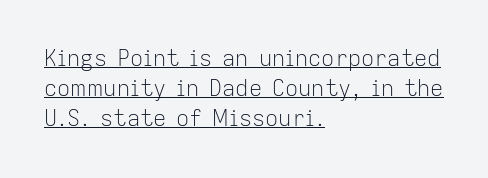
Stroke thickness stays within the range of a standard reading face or lighter. Words appear dense and cohesive because spacing is normal. Every word sits above its own underline. Normally led — the rows are evenly, conventionally spaced. The rendering anchors every line to the left-hand side.
